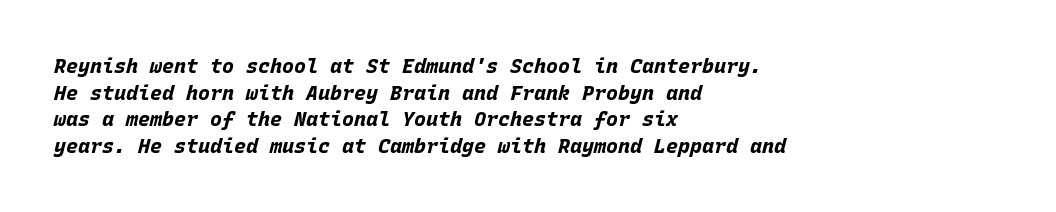
The image shows 20 px bold type, italic (leaning right); set left-aligned, normal line spacing (1.33x), normal letter spacing, not underlined.
